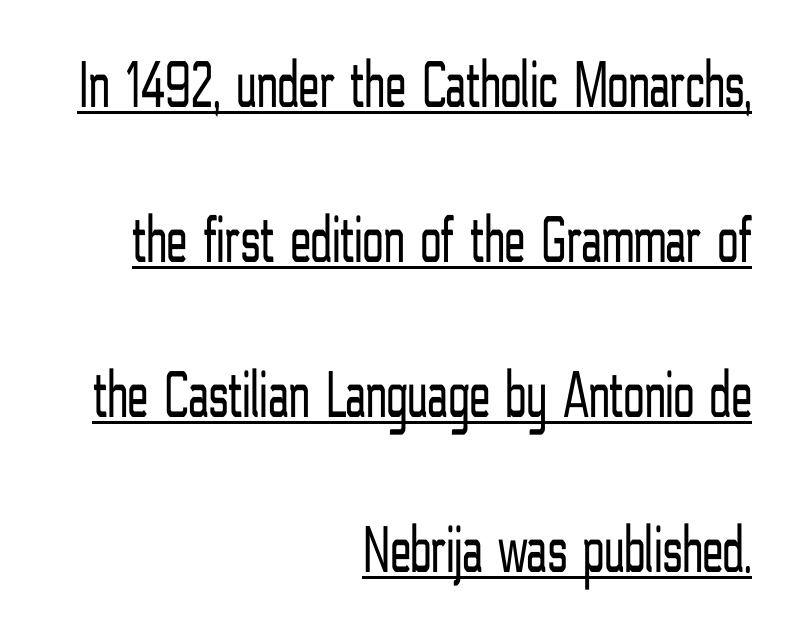
Q: Is the text bold? A: No.
Q: Is the text italic (slanted)? A: No, it is upright.
Q: Is the typeface a serif or a sans-serif typeface? A: Sans-serif.
Q: Is the text underlined? A: Yes.
Q: How is the paragraph aligned? A: Right-aligned.
Q: Is the spacing between letters normal or unusually wide? A: Normal.
Q: Is the spacing between lines tight, normal or loose? A: Loose.
Q: Width (condensed, normal, or wide)? A: Condensed.
Q: Stroke contrast? A: Low.
Q: x-height? A: Medium.
Q: Monospaced? A: No.
